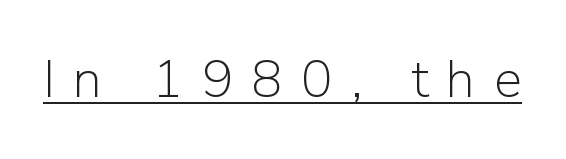
{"serif": "no", "italic": "no", "bold": "no", "weight": "light", "width": "normal", "stroke_contrast": "low", "x_height": "medium", "monospaced": "no", "underline": "yes", "letter_spacing": "wide", "letter_spacing_em": 0.34, "glyph_px": 53}
